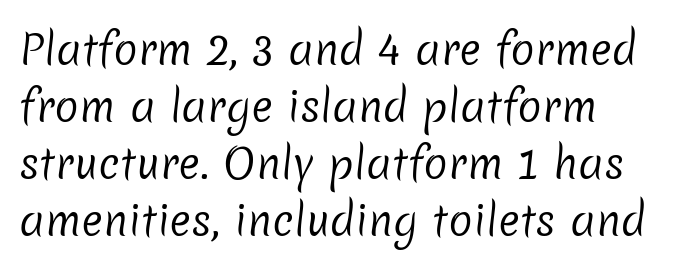
Q: Is the text bold? A: No.
Q: Is the typeface a serif or a sans-serif typeface? A: Sans-serif.
Q: Is the text underlined? A: No.
Q: How is the paragraph aligned? A: Left-aligned.
Q: Is the spacing between letters normal or unusually wide? A: Normal.
Q: Is the spacing between lines tight, normal or loose? A: Normal.
Q: Width (condensed, normal, or wide)? A: Normal.
Q: Stroke contrast? A: Low.
Q: x-height? A: Medium.
Q: Monospaced? A: No.
